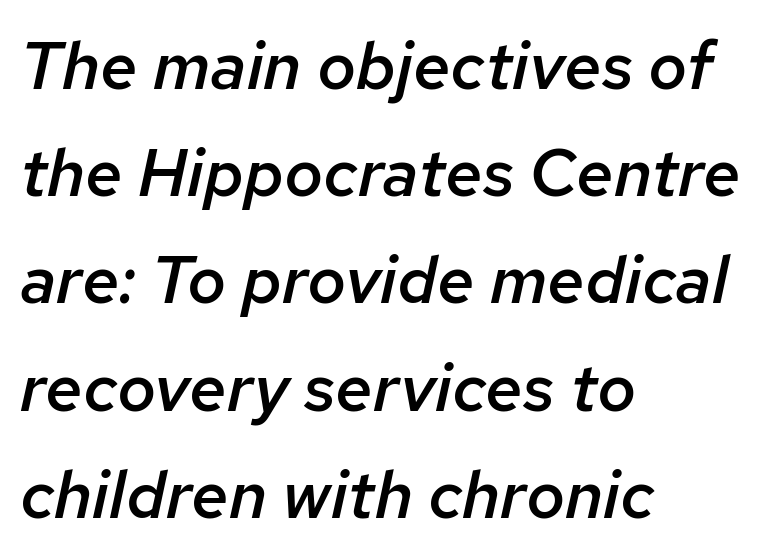
Q: Is the text bold? A: Semi-bold.
Q: Is the text italic (slanted)? A: Yes, it leans right by about 12 degrees.
Q: Is the text underlined? A: No.
Q: How is the paragraph aligned? A: Left-aligned.
Q: Is the spacing between letters normal or unusually wide? A: Normal.
Q: Is the spacing between lines tight, normal or loose? A: Normal.
Q: Width (condensed, normal, or wide)? A: Normal.
Q: Stroke contrast? A: Low.
Q: x-height? A: Medium.
Q: Monospaced? A: No.
